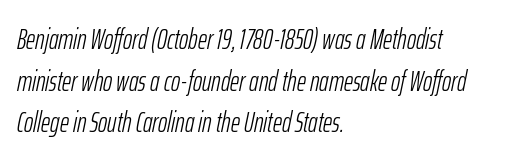
Q: Is the text bold? A: No.
Q: Is the text italic (slanted)? A: Yes, it leans right by about 12 degrees.
Q: Is the text underlined? A: No.
Q: How is the paragraph aligned? A: Left-aligned.
Q: Is the spacing between letters normal or unusually wide? A: Normal.
Q: Is the spacing between lines tight, normal or loose? A: Normal.
Q: Width (condensed, normal, or wide)? A: Condensed.
Q: Stroke contrast? A: Low.
Q: x-height? A: Medium.
Q: Monospaced? A: No.
